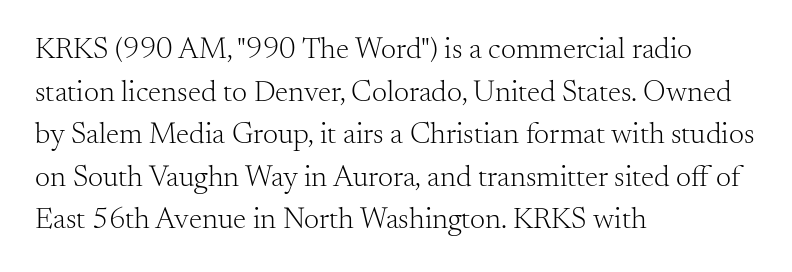
Q: Is the text bold? A: No.
Q: Is the text italic (slanted)? A: No, it is upright.
Q: Is the typeface a serif or a sans-serif typeface? A: Serif.
Q: Is the text underlined? A: No.
Q: How is the paragraph aligned? A: Left-aligned.
Q: Is the spacing between letters normal or unusually wide? A: Normal.
Q: Is the spacing between lines tight, normal or loose? A: Normal.
Q: Width (condensed, normal, or wide)? A: Normal.
Q: Stroke contrast? A: Medium.
Q: x-height? A: Small.
Q: Monospaced? A: No.
